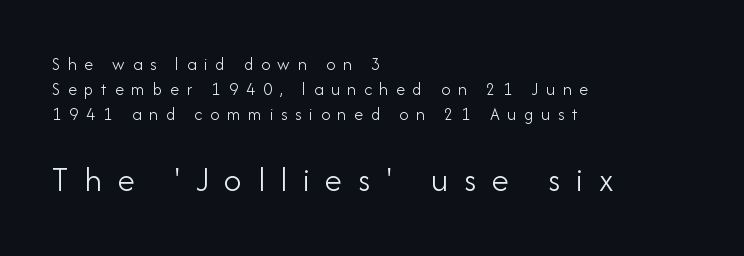
Q: Is the text bold? A: No.
Q: Is the text italic (slanted)? A: No, it is upright.
Q: Is the typeface a serif or a sans-serif typeface? A: Sans-serif.
Q: Is the text underlined? A: No.
Q: How is the paragraph aligned? A: Left-aligned.
Q: Is the spacing between letters normal or unusually wide? A: Unusually wide.
Q: Is the spacing between lines tight, normal or loose? A: Normal.
Q: Which block of text is set in a larger size, the first (top) or the second (bottom)? A: The second (bottom) one.
Q: Width (condensed, normal, or wide)? A: Normal.
Q: Stroke contrast? A: Low.
Q: x-height? A: Small.
Q: Monospaced? A: No.
